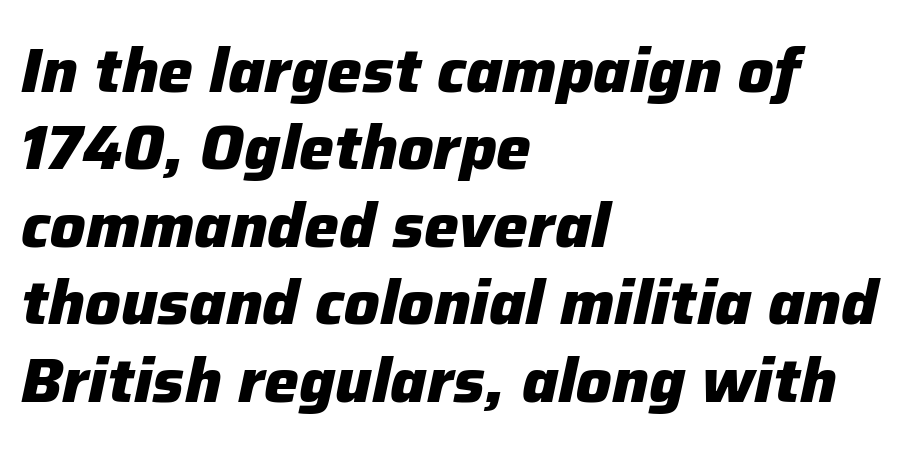
Is this a fixed-width face? No — the glyphs have proportional, varying widths. A typesetter would mark this as italic. Just letters on the line, the space beneath them empty. If you drew a ruler down the left edge, every line would touch it. You could call the tracking neutral — neither tight nor loose. Plenty of ink on the page — the face is bold.
